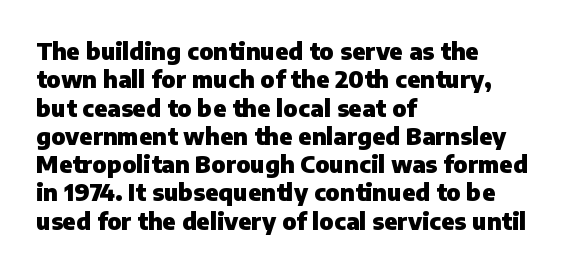
Q: Is the text bold? A: Yes.
Q: Is the text italic (slanted)? A: No, it is upright.
Q: Is the text underlined? A: No.
Q: How is the paragraph aligned? A: Left-aligned.
Q: Is the spacing between letters normal or unusually wide? A: Normal.
